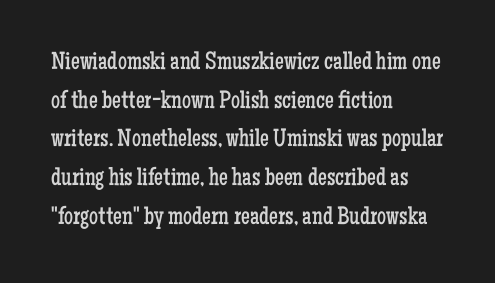
The image shows 25 px text type, upright; set left-aligned, normal line spacing (1.55x), normal letter spacing, not underlined.
